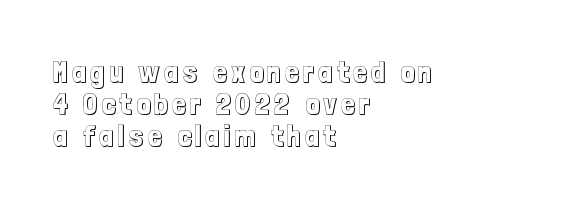
Spacing verdict: proportional, widths tailored to each character. One glance says dense: line gaps are narrower than usual. The string is rendered with underlining switched off. The axis of the letterforms is exactly vertical.
